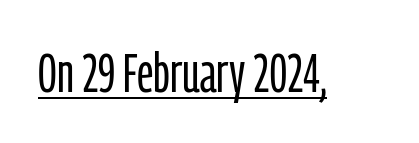
Words appear dense and cohesive because spacing is normal. Posture: upright roman. The letters look calm and open, with moderate or lighter stems. Looks like regular typesetting: each glyph gets only the width it needs. What decoration does the sample have? An underline.
